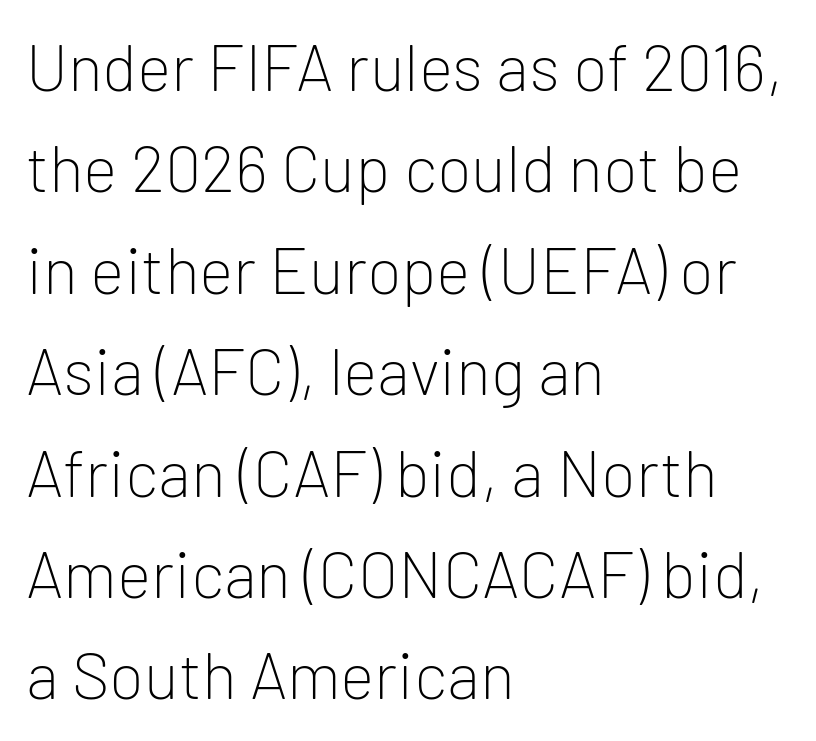
{"serif": "no", "italic": "no", "bold": "no", "weight": "light", "width": "normal", "stroke_contrast": "low", "x_height": "medium", "monospaced": "no", "underline": "no", "align": "left", "line_spacing": "normal", "line_spacing_ratio": 1.56, "letter_spacing": "normal", "letter_spacing_em": 0.0, "glyph_px": 65}
